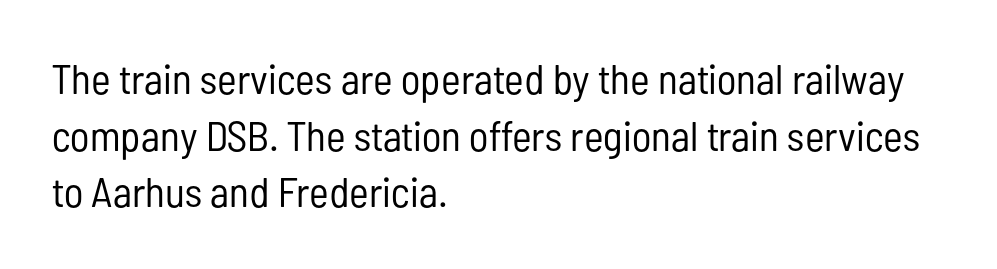
No heavy texture on the line: the type isn't bold. Nope, not italic — everything's standing straight. The type family on display is of the sans-serif kind. Just letters on the line, the space beneath them empty.
